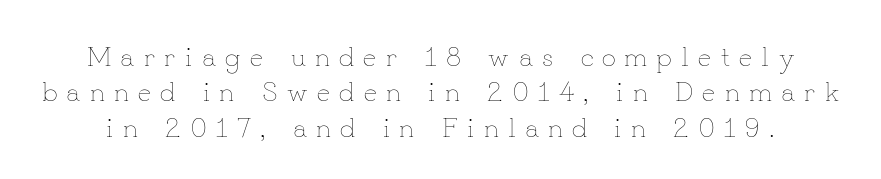
{"italic": "no", "bold": "no", "weight": "thin", "width": "normal", "stroke_contrast": "low", "x_height": "small", "monospaced": "no", "underline": "no", "line_spacing": "normal", "line_spacing_ratio": 1.26, "letter_spacing": "wide", "letter_spacing_em": 0.33, "glyph_px": 28}
